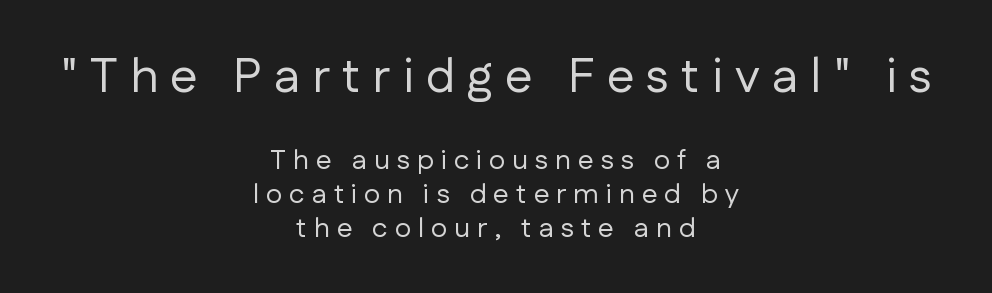
{"serif": "no", "italic": "no", "bold": "no", "weight": "regular", "width": "normal", "stroke_contrast": "low", "x_height": "medium", "monospaced": "no", "underline": "no", "align": "center", "line_spacing_ratio": 1.21, "letter_spacing": "wide", "letter_spacing_em": 0.25, "larger_block": "first", "size_ratio": 1.75, "glyph_px": 49}
